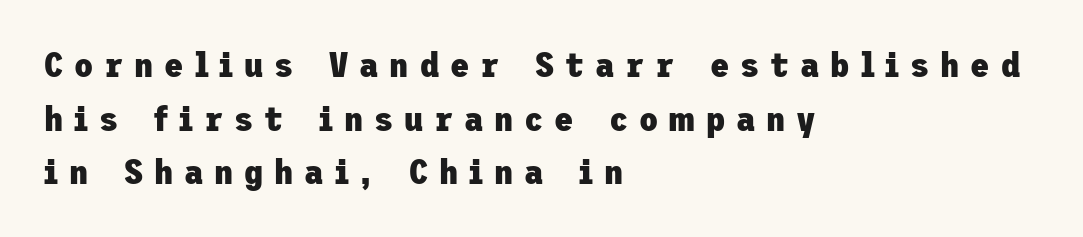
The font is running at its bold setting. Honestly, the letter spacing is so wide it's the main thing you notice. This is the regular roman posture of the typeface. Grotesque or geometric, the face here clearly has no serifs.
